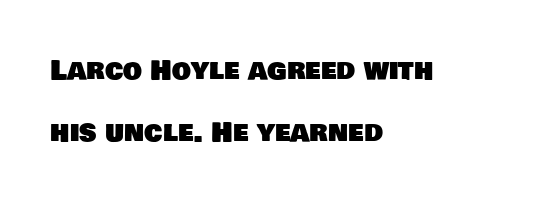
Q: Is the text underlined? A: No.
Q: How is the paragraph aligned? A: Left-aligned.
Q: Is the spacing between letters normal or unusually wide? A: Normal.
Q: Is the spacing between lines tight, normal or loose? A: Loose.
